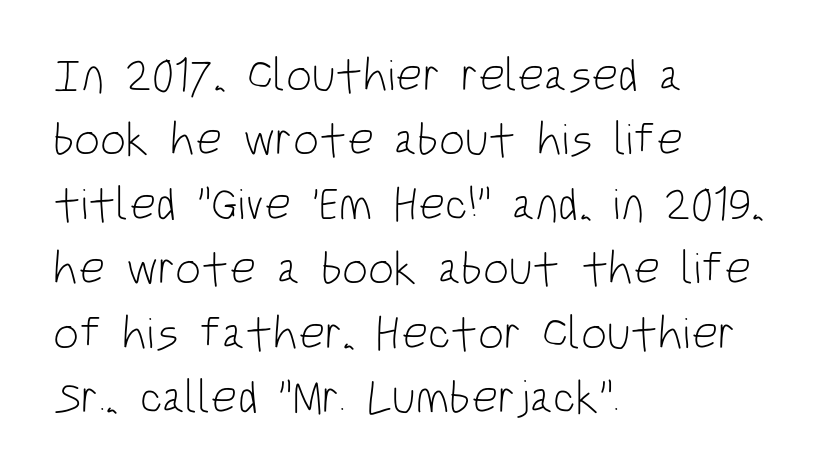
Q: Is the text bold? A: No.
Q: Is the text italic (slanted)? A: No, it is upright.
Q: Is the typeface a serif or a sans-serif typeface? A: Sans-serif.
Q: Is the text underlined? A: No.
Q: How is the paragraph aligned? A: Left-aligned.
Q: Is the spacing between letters normal or unusually wide? A: Normal.
Q: Is the spacing between lines tight, normal or loose? A: Normal.
Q: Width (condensed, normal, or wide)? A: Condensed.
Q: Stroke contrast? A: Low.
Q: x-height? A: Large.
Q: Monospaced? A: No.
